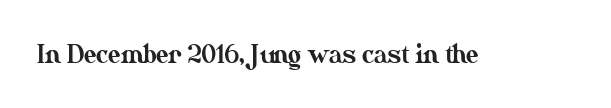
{"italic": "no", "underline": "no", "letter_spacing": "normal", "letter_spacing_em": 0.0, "glyph_px": 25}
